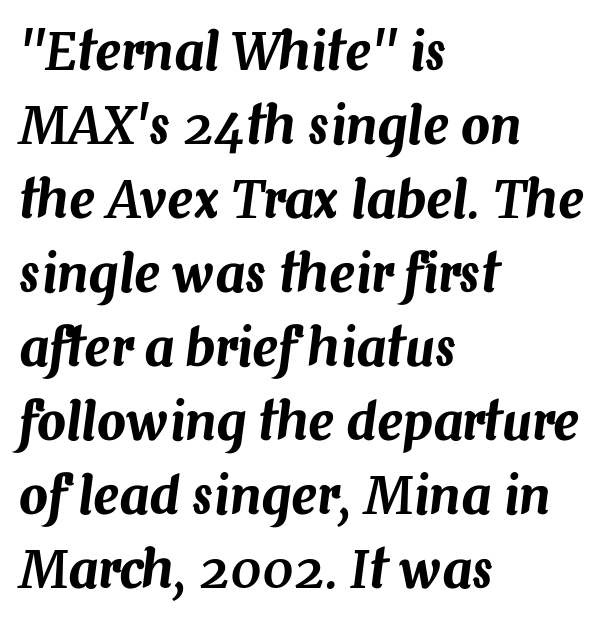
{"italic": "yes", "lean": "right", "slant_degrees": 7, "width": "normal", "stroke_contrast": "medium", "x_height": "medium", "monospaced": "no", "underline": "no", "align": "left", "line_spacing": "normal", "line_spacing_ratio": 1.45, "letter_spacing": "normal", "letter_spacing_em": 0.0, "glyph_px": 51}
